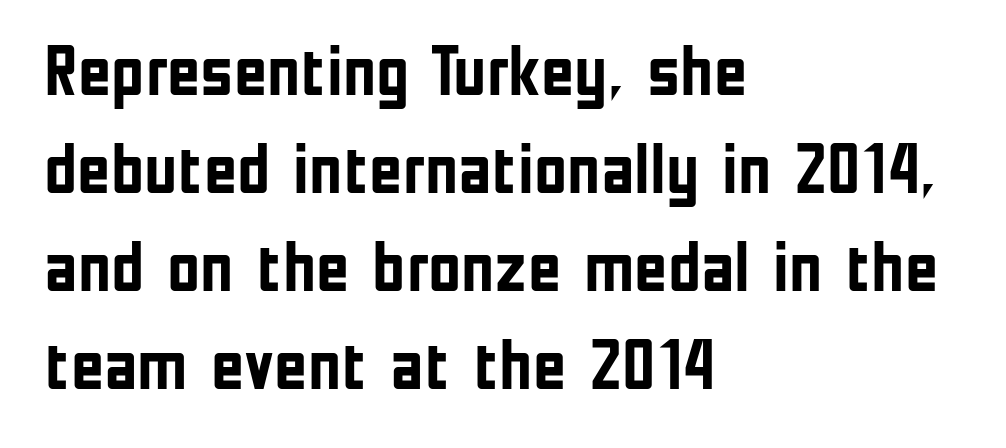
The image shows 72 px semibold, condensed sans-serif type, upright; set left-aligned, normal line spacing (1.36x), normal letter spacing, not underlined; low stroke contrast and a medium x-height.
